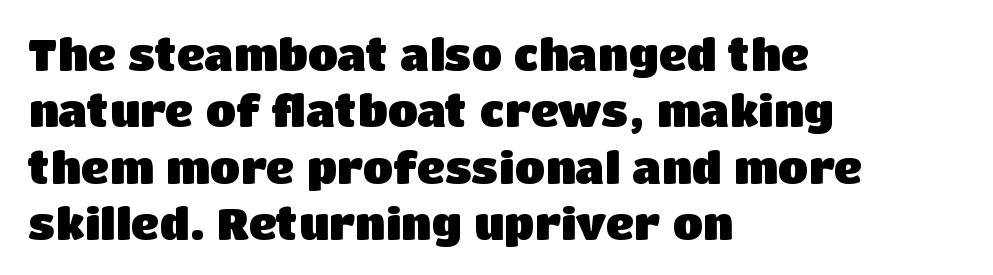
A full-strength bold gives these letters their thick strokes. The typeface chosen for these lines omits serifs. Regular leading. Every character sits straight up, as roman type does. The baseline area is clear.
